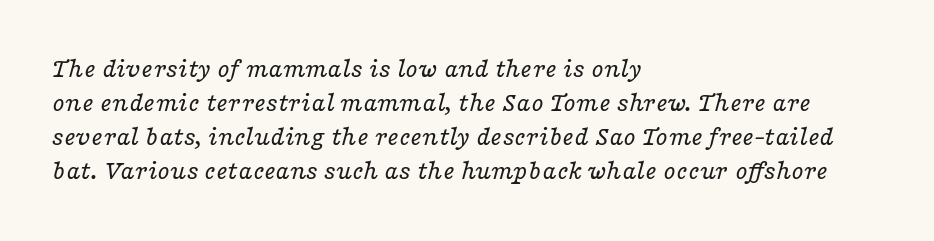
{"serif": "yes", "italic": "yes", "lean": "right", "slant_degrees": 16, "bold": "no", "weight": "regular", "width": "wide", "stroke_contrast": "low", "x_height": "medium", "monospaced": "no", "underline": "no", "align": "left", "line_spacing_ratio": 1.22, "letter_spacing": "normal", "letter_spacing_em": 0.0, "glyph_px": 28}
